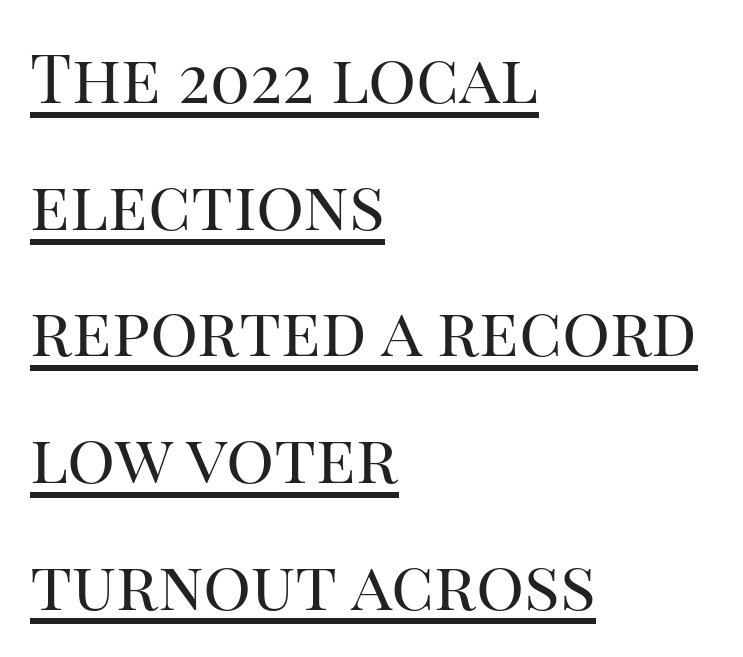
Q: Is the text bold? A: No.
Q: Is the text italic (slanted)? A: No, it is upright.
Q: Is the typeface a serif or a sans-serif typeface? A: Serif.
Q: Is the text underlined? A: Yes.
Q: How is the paragraph aligned? A: Left-aligned.
Q: Is the spacing between letters normal or unusually wide? A: Normal.
Q: Width (condensed, normal, or wide)? A: Normal.
Q: Stroke contrast? A: High.
Q: x-height? A: Large.
Q: Monospaced? A: No.
